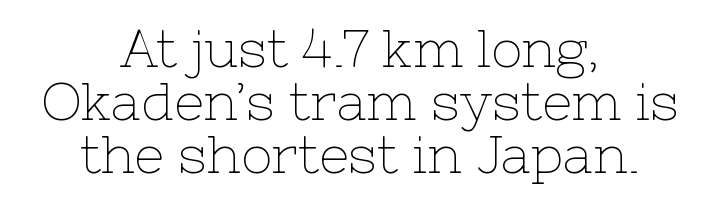
{"serif": "yes", "italic": "no", "bold": "no", "weight": "thin", "width": "normal", "stroke_contrast": "low", "x_height": "medium", "monospaced": "no", "underline": "no", "align": "center", "line_spacing": "tight", "line_spacing_ratio": 1.02, "letter_spacing": "normal", "letter_spacing_em": 0.0, "glyph_px": 52}
